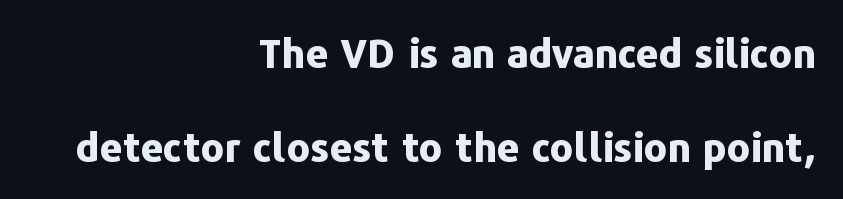
Q: Is the text bold? A: Yes.
Q: Is the text italic (slanted)? A: No, it is upright.
Q: Is the typeface a serif or a sans-serif typeface? A: Sans-serif.
Q: Is the text underlined? A: No.
Q: How is the paragraph aligned? A: Right-aligned.
Q: Is the spacing between letters normal or unusually wide? A: Normal.
Q: Is the spacing between lines tight, normal or loose? A: Loose.
Q: Width (condensed, normal, or wide)? A: Normal.
Q: Stroke contrast? A: Low.
Q: x-height? A: Medium.
Q: Monospaced? A: No.
